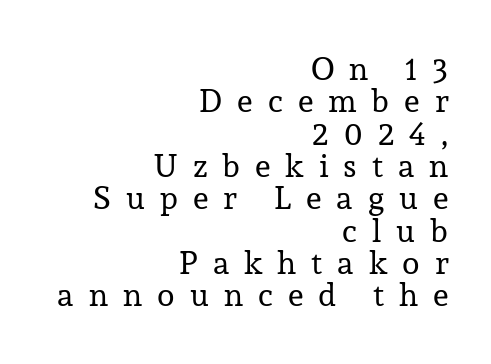
Q: Is the text bold? A: No.
Q: Is the text italic (slanted)? A: No, it is upright.
Q: Is the typeface a serif or a sans-serif typeface? A: Serif.
Q: Is the text underlined? A: No.
Q: How is the paragraph aligned? A: Right-aligned.
Q: Is the spacing between letters normal or unusually wide? A: Unusually wide.
Q: Is the spacing between lines tight, normal or loose? A: Tight.
Q: Width (condensed, normal, or wide)? A: Normal.
Q: Stroke contrast? A: Low.
Q: x-height? A: Medium.
Q: Monospaced? A: No.
